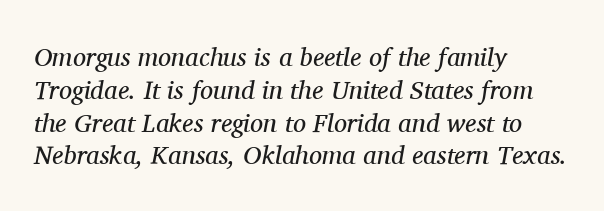
{"italic": "yes", "lean": "right", "slant_degrees": 11, "bold": "no", "underline": "no", "align": "left", "line_spacing": "normal", "line_spacing_ratio": 1.26, "letter_spacing": "normal", "letter_spacing_em": 0.0, "glyph_px": 26}
